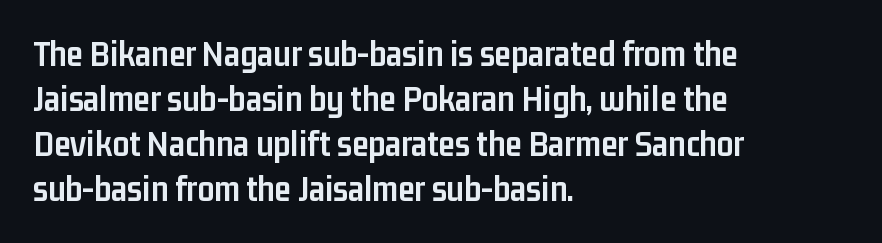
Q: Is the text bold? A: Yes.
Q: Is the text italic (slanted)? A: No, it is upright.
Q: Is the typeface a serif or a sans-serif typeface? A: Sans-serif.
Q: Is the text underlined? A: No.
Q: How is the paragraph aligned? A: Left-aligned.
Q: Is the spacing between letters normal or unusually wide? A: Normal.
Q: Width (condensed, normal, or wide)? A: Condensed.
Q: Stroke contrast? A: Low.
Q: x-height? A: Medium.
Q: Monospaced? A: No.
